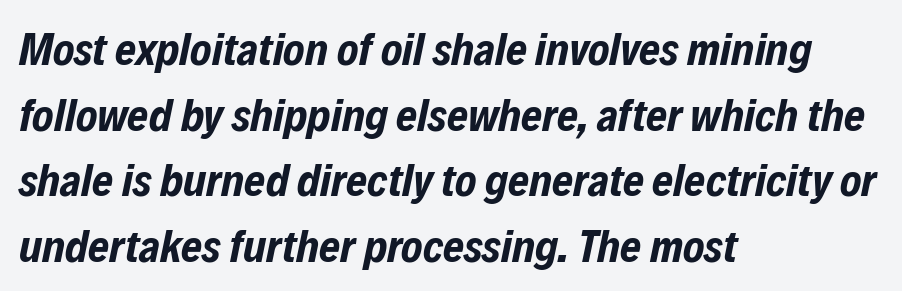
The image shows 45 px bold, condensed type, italic (leaning right); set left-aligned, normal line spacing (1.46x), normal letter spacing, not underlined; low stroke contrast and a medium x-height.
